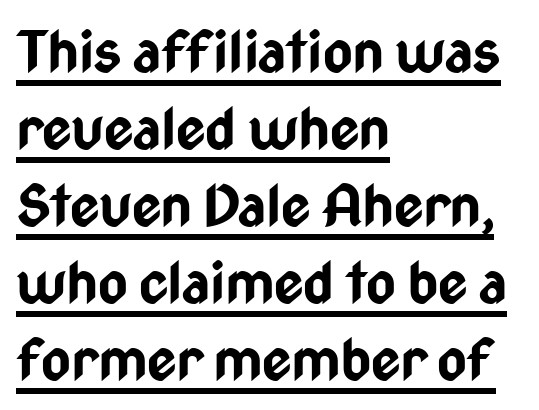
{"serif": "no", "italic": "no", "bold": "yes", "weight": "bold", "width": "condensed", "stroke_contrast": "low", "x_height": "medium", "monospaced": "no", "underline": "yes", "align": "left", "line_spacing": "normal", "line_spacing_ratio": 1.35, "letter_spacing": "normal", "letter_spacing_em": 0.0, "glyph_px": 57}
